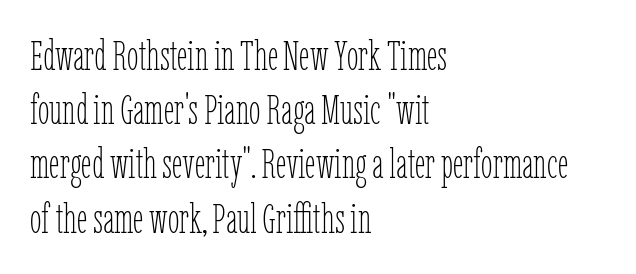
{"italic": "no", "bold": "no", "weight": "thin", "width": "condensed", "stroke_contrast": "low", "x_height": "medium", "monospaced": "no", "underline": "no", "align": "left", "line_spacing": "normal", "line_spacing_ratio": 1.29, "letter_spacing": "normal", "letter_spacing_em": 0.0, "glyph_px": 42}
